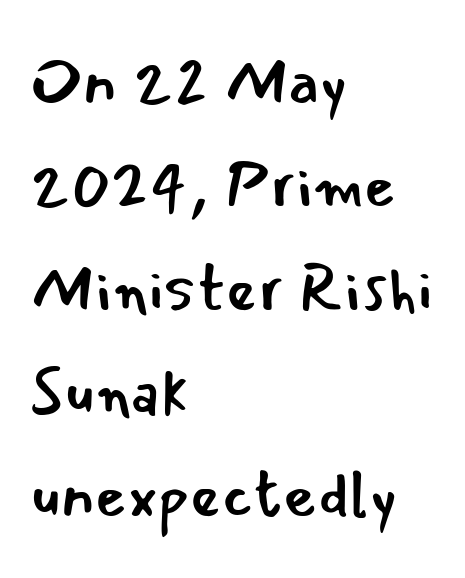
The image shows 65 px regular-weight sans-serif type, upright; set left-aligned, normal line spacing (1.59x), normal letter spacing, not underlined; low stroke contrast and a small x-height.
